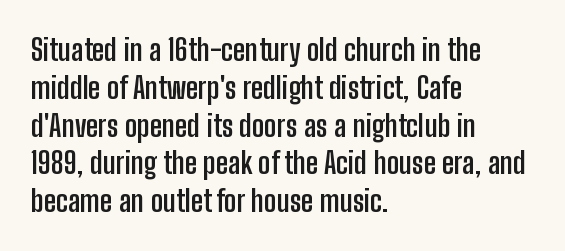
Bold? Absolutely — the strokes are thick and heavy. You could not count columns in this text — the font is proportionally spaced. A normal amount of white space separates one row of letters from the next. In terms of letterform style, serifs are entirely absent. Between one letter and the next there's only the usual sliver of space. The typesetter chose a ragged-right arrangement here.
